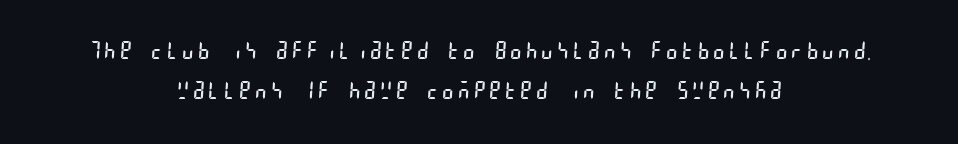
{"bold": "no", "underline": "no", "align": "center", "line_spacing_ratio": 1.76, "letter_spacing": "wide", "letter_spacing_em": 0.21, "glyph_px": 23}
